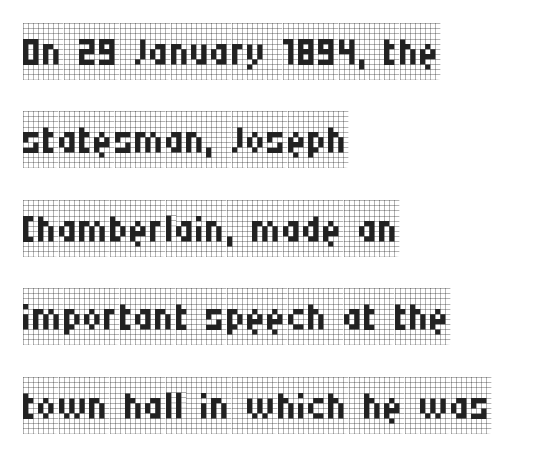
Look at the bottom of the vertical strokes: they flare into serifs here. Spacing between characters is what you'd get straight out of the box. Proportional: the letters do not fall into vertical columns. This sample uses an upright cut, with every glyph sitting square on the baseline. Unbolded letterforms with no extra heft. Check under the words: just untouched page.
